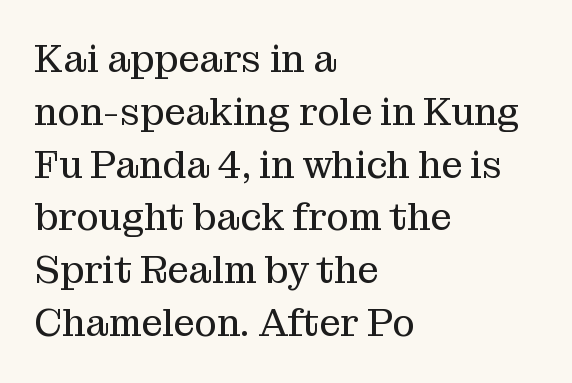
{"serif": "yes", "italic": "no", "bold": "no", "weight": "regular", "width": "normal", "stroke_contrast": "medium", "x_height": "medium", "monospaced": "no", "underline": "no", "align": "left", "line_spacing": "normal", "line_spacing_ratio": 1.39, "letter_spacing": "normal", "letter_spacing_em": 0.0, "glyph_px": 38}
